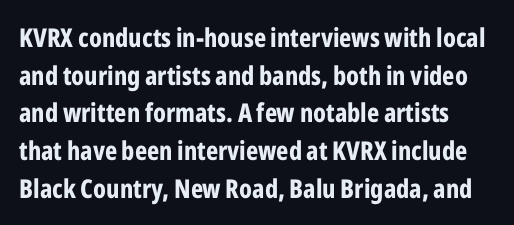
Q: Is the text bold? A: Yes.
Q: Is the text italic (slanted)? A: No, it is upright.
Q: Is the text underlined? A: No.
Q: Is the spacing between letters normal or unusually wide? A: Normal.
Q: Is the spacing between lines tight, normal or loose? A: Normal.
